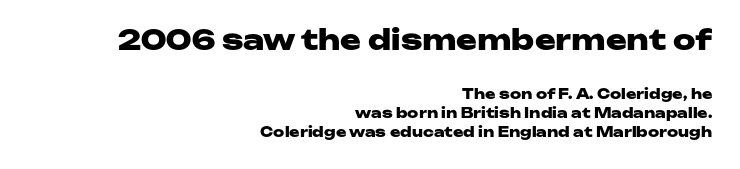
{"serif": "no", "italic": "no", "bold": "yes", "weight": "heavy", "width": "wide", "stroke_contrast": "low", "x_height": "medium", "monospaced": "no", "underline": "no", "align": "right", "line_spacing": "normal", "line_spacing_ratio": 1.35, "letter_spacing": "normal", "letter_spacing_em": 0.0, "larger_block": "first", "size_ratio": 2.0, "glyph_px": 28}
